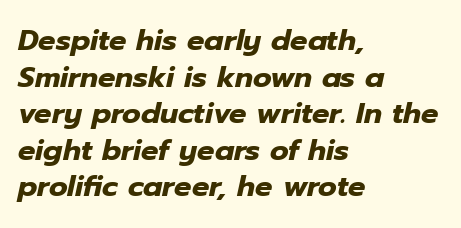
{"italic": "yes", "lean": "right", "slant_degrees": 12, "bold": "yes", "weight": "heavy", "width": "normal", "stroke_contrast": "low", "x_height": "medium", "monospaced": "no", "underline": "no", "align": "left", "line_spacing": "normal", "line_spacing_ratio": 1.26, "letter_spacing": "normal", "letter_spacing_em": 0.0, "glyph_px": 29}
